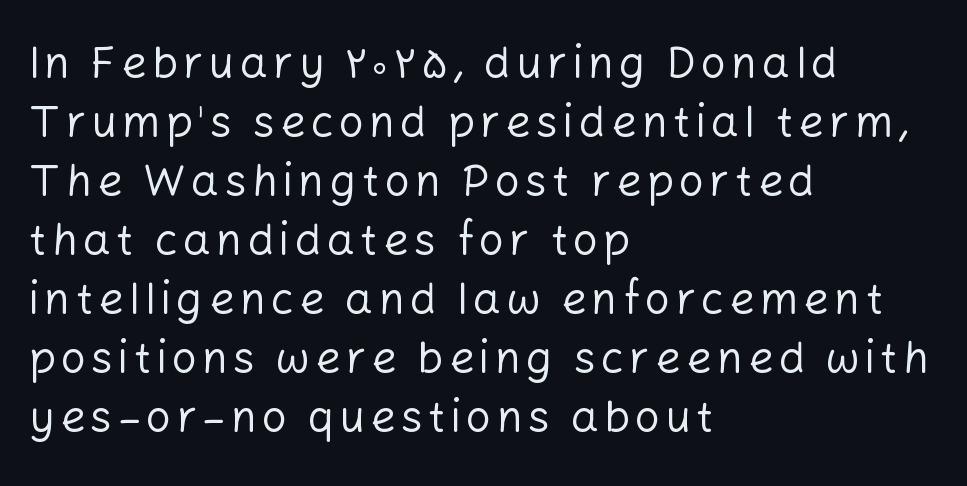
The lines in this sample share a left origin and differ only in where they stop. Do the letters lean? They stand straight. Weight: not bold — regular or lighter. The rendering shows plain stroke endings on the letterforms — a sans-serif design. Evenly set lines give the paragraph a standard silhouette.
